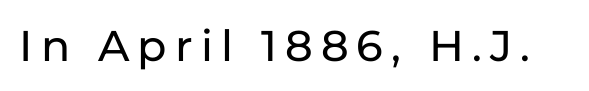
The image shows 43 px sans-serif type, upright; set not underlined; low stroke contrast and a medium x-height.
